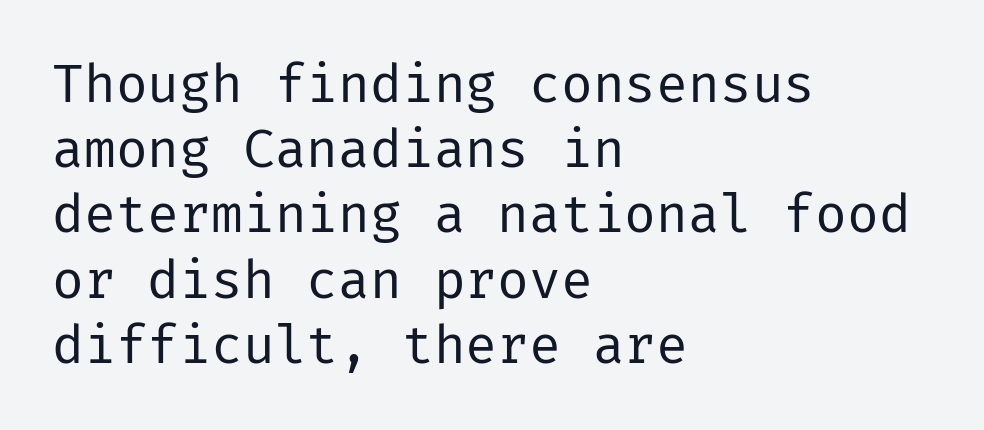
{"serif": "no", "italic": "no", "bold": "no", "weight": "regular", "width": "normal", "stroke_contrast": "low", "x_height": "medium", "underline": "no", "align": "left", "line_spacing_ratio": 1.23, "letter_spacing": "normal", "letter_spacing_em": 0.0, "glyph_px": 53}
